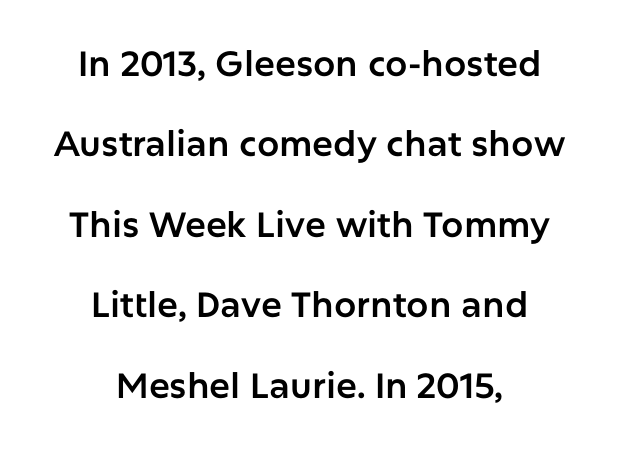
The image shows 35 px sans-serif type, upright; set centered, loose line spacing (2.3x), normal letter spacing, not underlined; low stroke contrast and a medium x-height.
